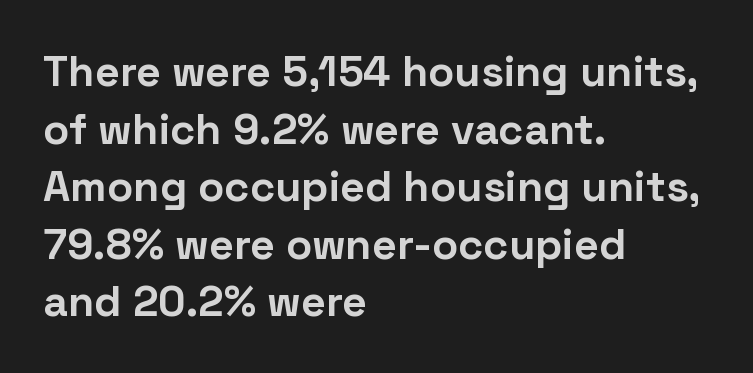
The image shows 43 px bold sans-serif type, upright; set left-aligned, normal line spacing (1.34x), normal letter spacing, not underlined; low stroke contrast and a medium x-height.
